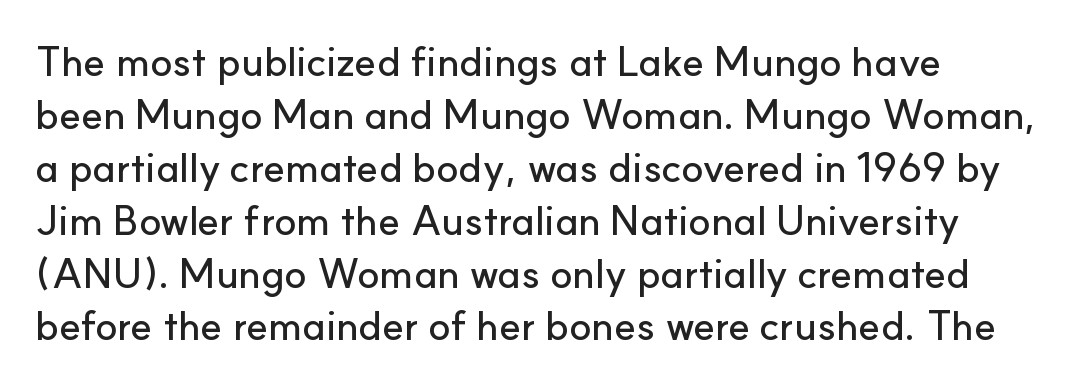
Q: Is the text italic (slanted)? A: No, it is upright.
Q: Is the typeface a serif or a sans-serif typeface? A: Sans-serif.
Q: Is the text underlined? A: No.
Q: Is the spacing between letters normal or unusually wide? A: Normal.
Q: Is the spacing between lines tight, normal or loose? A: Normal.
Q: Width (condensed, normal, or wide)? A: Normal.
Q: Stroke contrast? A: Low.
Q: x-height? A: Small.
Q: Monospaced? A: No.
